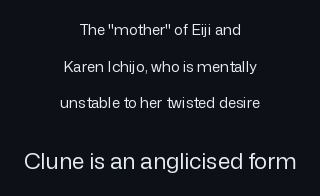
Notice how the stems are strictly vertical — no italics here. The type is set solid horizontally, with unmodified tracking. The letterforms sit at book weight or below. Descenders hang freely into open space.
